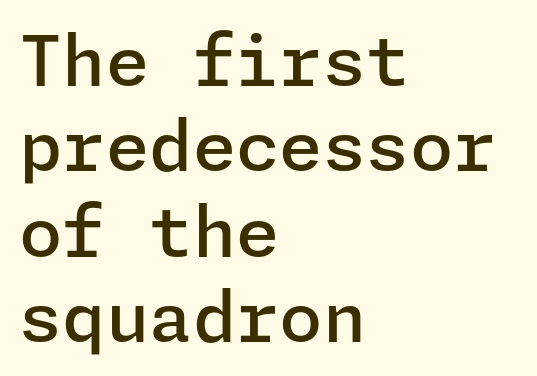
Q: Is the text bold? A: Semi-bold.
Q: Is the text italic (slanted)? A: No, it is upright.
Q: Is the typeface a serif or a sans-serif typeface? A: Sans-serif.
Q: Is the text underlined? A: No.
Q: How is the paragraph aligned? A: Left-aligned.
Q: Is the spacing between letters normal or unusually wide? A: Normal.
Q: Width (condensed, normal, or wide)? A: Normal.
Q: Stroke contrast? A: Low.
Q: x-height? A: Medium.
